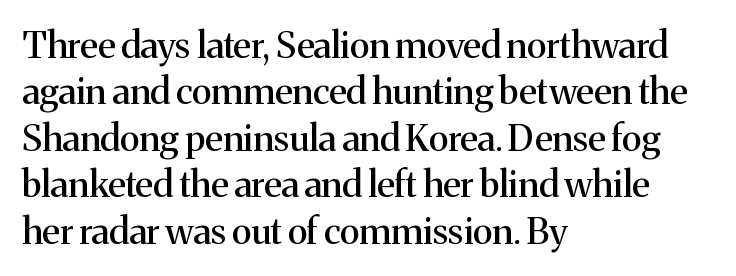
The area under the type is left untouched. Each word holds together tightly as a unit, with standard inter-letter gaps. Do the characters align in a grid? No, the font is proportional. The font's upright variant was chosen for this text. Every row of glyphs begins at an identical x-position on the left. Font category for this specimen: serif.
